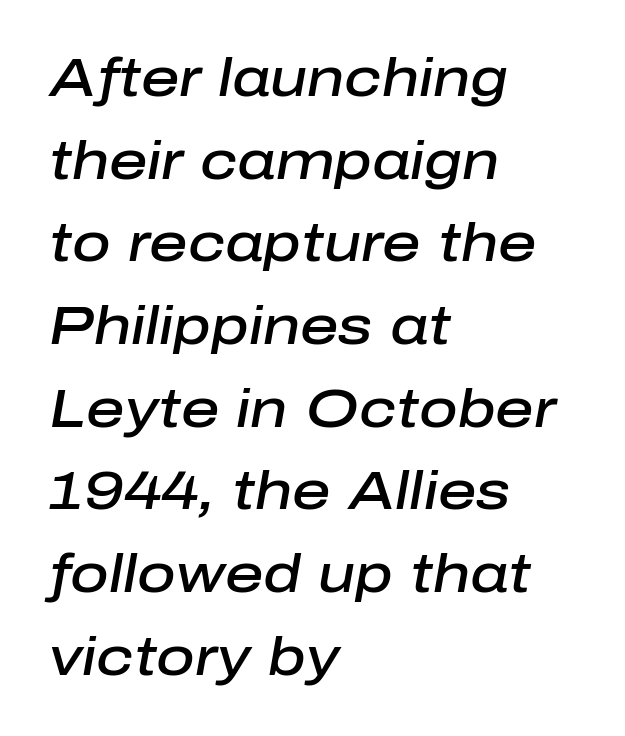
Notice how the stems are inclined rather than vertical — that's the hallmark of italics. The vertical gap from one line to the next is medium. The baseline area is clear. Caption: standard tracking, unaltered. The rendering uses natural spacing where letterforms have individual widths. These lines carry some extra weight — a demibold, not a full bold.
